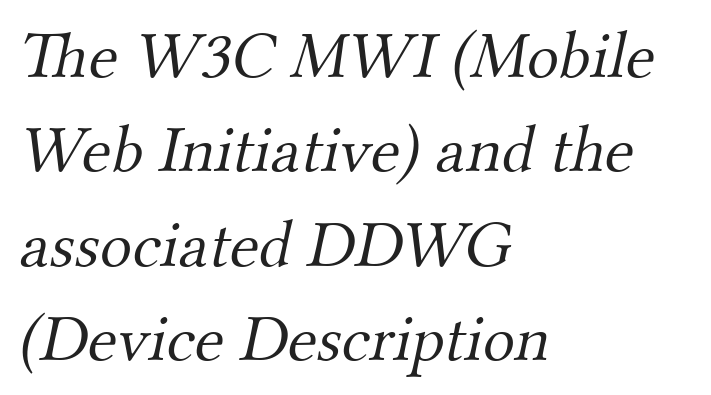
The image shows 67 px light serif type; set left-aligned, normal line spacing (1.41x), normal letter spacing, not underlined; medium stroke contrast and a small x-height.
